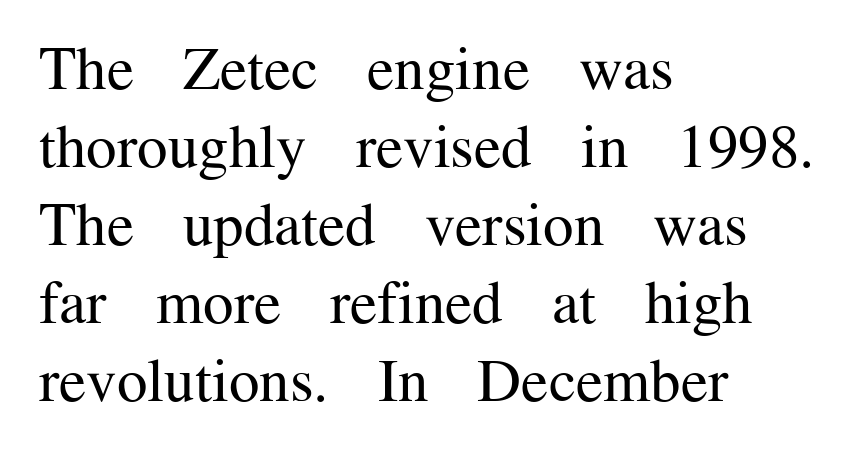
The letters carry serifs — small finishing strokes at the ends of their stems. You can tell it's not italic because the verticals are truly vertical. The face used here is rendered with its standard letterfit. Note the varied advance widths — an 'i' is clearly narrower than an 'm'. No chunkiness to these letters — they're not bold.
